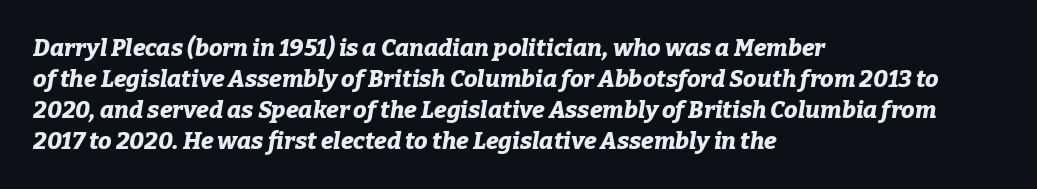
The space directly below the letters is spotless. The sample has been set heavy, in full bold. Italic? Definitely — the glyphs are oblique. Tracking here is standard; glyphs follow each other at the usual distance. Regarding leading, the lines here are spaced in the standard way. Leftover space on each line is placed entirely after the last word.
